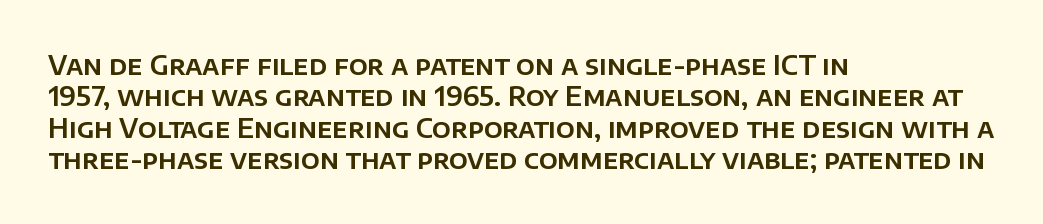
The image shows 26 px text type, upright; set left-aligned, line spacing 1.21x, normal letter spacing, not underlined.
